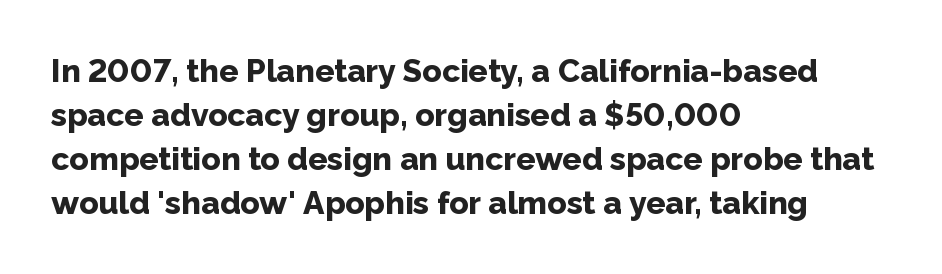
Q: Is the text bold? A: Yes.
Q: Is the text italic (slanted)? A: No, it is upright.
Q: Is the typeface a serif or a sans-serif typeface? A: Sans-serif.
Q: Is the text underlined? A: No.
Q: How is the paragraph aligned? A: Left-aligned.
Q: Is the spacing between letters normal or unusually wide? A: Normal.
Q: Is the spacing between lines tight, normal or loose? A: Normal.
Q: Width (condensed, normal, or wide)? A: Normal.
Q: Stroke contrast? A: Low.
Q: x-height? A: Medium.
Q: Monospaced? A: No.
